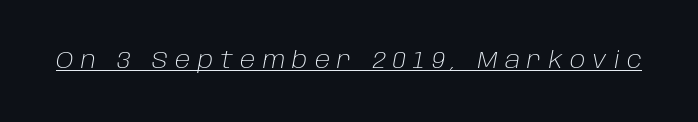
{"italic": "yes", "lean": "right", "slant_degrees": 10, "bold": "no", "underline": "yes", "letter_spacing": "wide", "letter_spacing_em": 0.3, "glyph_px": 24}
